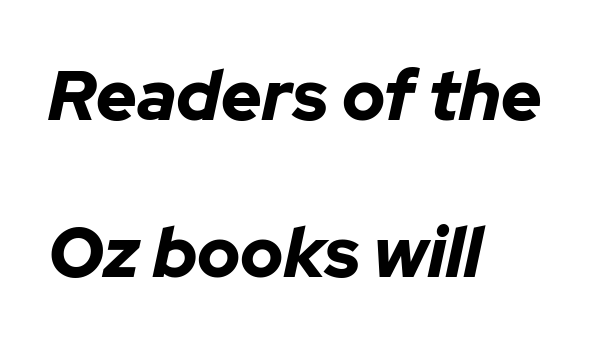
Q: Is the text bold? A: Yes.
Q: Is the text italic (slanted)? A: Yes, it leans right by about 12 degrees.
Q: Is the text underlined? A: No.
Q: How is the paragraph aligned? A: Left-aligned.
Q: Is the spacing between letters normal or unusually wide? A: Normal.
Q: Is the spacing between lines tight, normal or loose? A: Loose.
Q: Width (condensed, normal, or wide)? A: Normal.
Q: Stroke contrast? A: Low.
Q: x-height? A: Medium.
Q: Monospaced? A: No.
